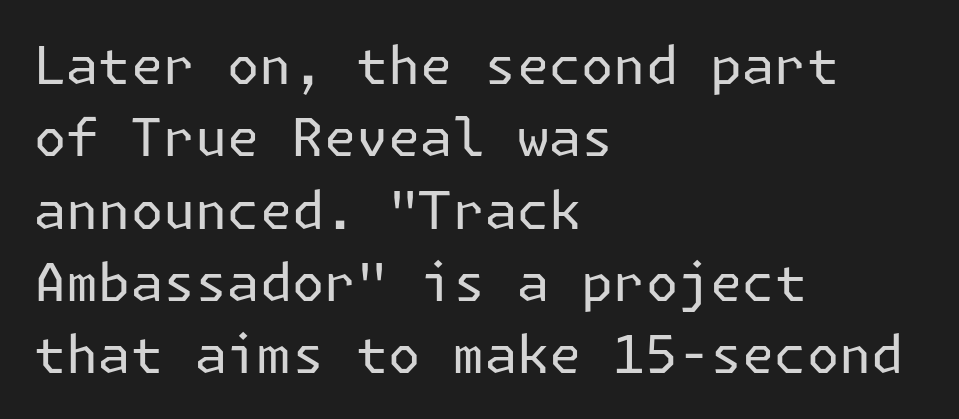
The line-height multiplier appears to be the usual default. Letter spacing: default. You can tell it's not italic because the verticals are truly vertical. No feet cap the strokes, marking this as sans-serif type. Notice how the passage keeps a crisp vertical edge on the left only.
